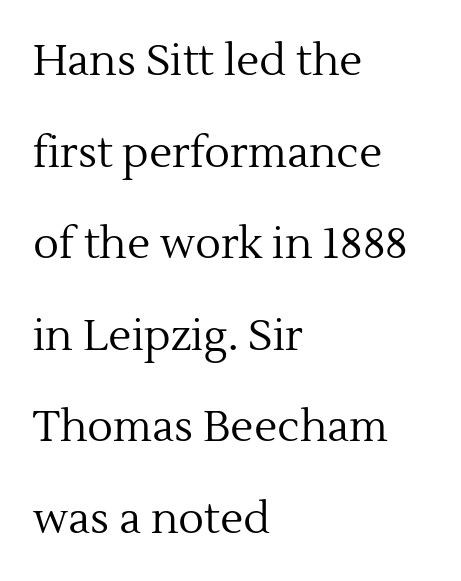
Type style note: has serifs. This sample has the flowing, uneven cadence of proportional lettering. Does the lettering tilt? It doesn't — this is upright. The passage shown is not bold in any degree.
